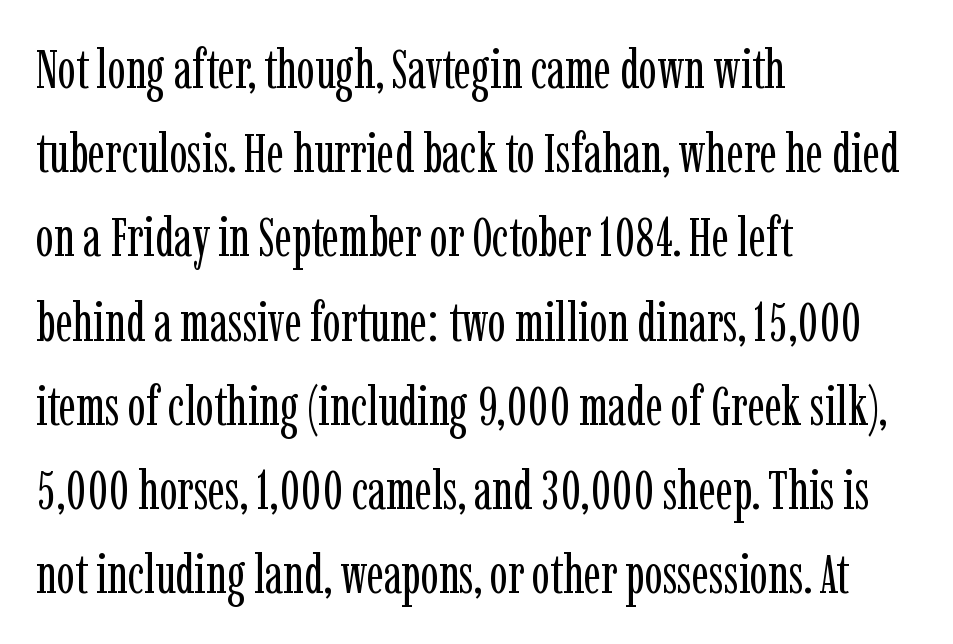
{"serif": "yes", "italic": "no", "bold": "no", "weight": "regular", "width": "condensed", "stroke_contrast": "low", "x_height": "medium", "monospaced": "no", "underline": "no", "align": "left", "line_spacing": "normal", "line_spacing_ratio": 1.56, "letter_spacing": "normal", "letter_spacing_em": 0.0, "glyph_px": 54}
